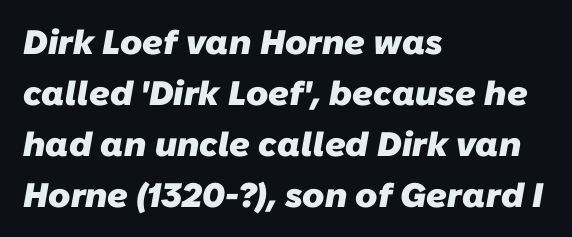
Q: Is the text bold? A: Yes.
Q: Is the typeface a serif or a sans-serif typeface? A: Sans-serif.
Q: Is the text underlined? A: No.
Q: How is the paragraph aligned? A: Left-aligned.
Q: Is the spacing between letters normal or unusually wide? A: Normal.
Q: Is the spacing between lines tight, normal or loose? A: Normal.
Q: Width (condensed, normal, or wide)? A: Normal.
Q: Stroke contrast? A: Low.
Q: x-height? A: Medium.
Q: Monospaced? A: No.
